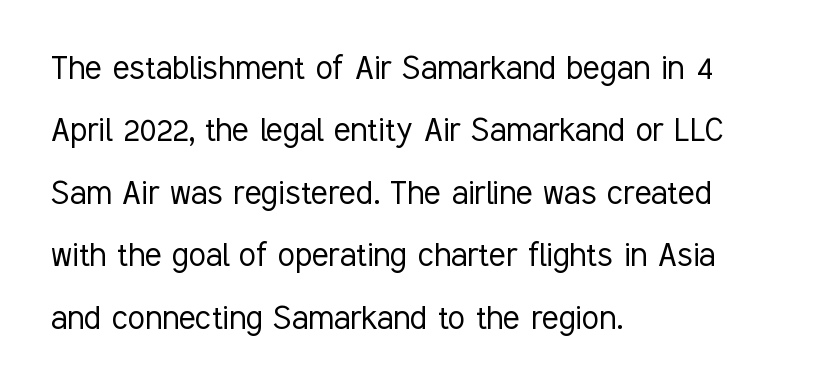
Q: Is the text bold? A: No.
Q: Is the text italic (slanted)? A: No, it is upright.
Q: Is the typeface a serif or a sans-serif typeface? A: Sans-serif.
Q: Is the text underlined? A: No.
Q: How is the paragraph aligned? A: Left-aligned.
Q: Is the spacing between letters normal or unusually wide? A: Normal.
Q: Is the spacing between lines tight, normal or loose? A: Normal.
Q: Width (condensed, normal, or wide)? A: Condensed.
Q: Stroke contrast? A: Low.
Q: x-height? A: Medium.
Q: Monospaced? A: No.
